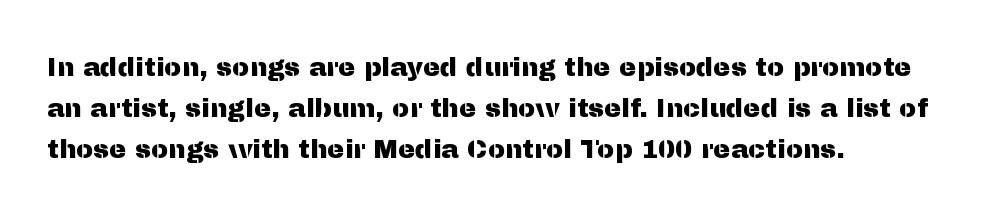
Q: Is the text italic (slanted)? A: No, it is upright.
Q: Is the text underlined? A: No.
Q: How is the paragraph aligned? A: Left-aligned.
Q: Is the spacing between letters normal or unusually wide? A: Normal.
Q: Is the spacing between lines tight, normal or loose? A: Normal.
